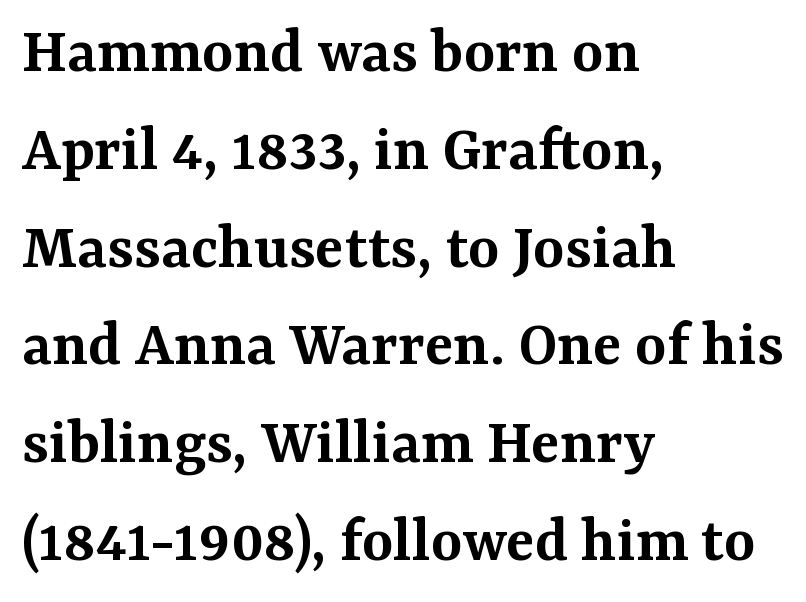
Unlike a clean sans, this face finishes its strokes with serifs. On the weight axis this lands at semibold, roughly 600. Evenly set lines give the paragraph a standard silhouette. Compared with typical body copy, the letter spacing here is the same. The specimen omits any rule beneath the text block's lines.
